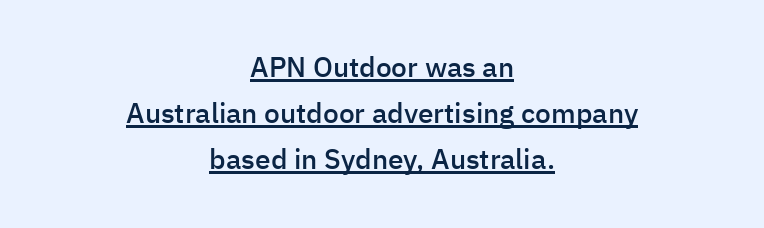
{"serif": "no", "italic": "no", "bold": "semi", "weight": "semibold", "width": "normal", "stroke_contrast": "low", "x_height": "medium", "monospaced": "no", "underline": "yes", "align": "center", "line_spacing": "normal", "line_spacing_ratio": 1.65, "letter_spacing": "normal", "letter_spacing_em": 0.0, "glyph_px": 28}
